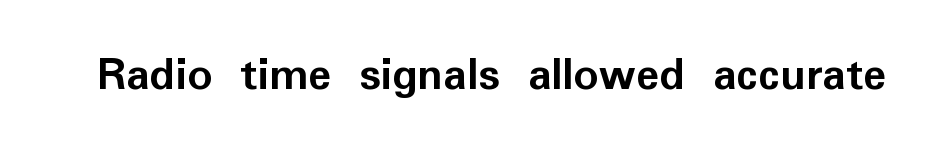
{"serif": "no", "italic": "no", "bold": "yes", "weight": "semibold", "width": "normal", "stroke_contrast": "low", "x_height": "medium", "monospaced": "no", "underline": "no", "letter_spacing": "normal", "letter_spacing_em": 0.0, "glyph_px": 49}
